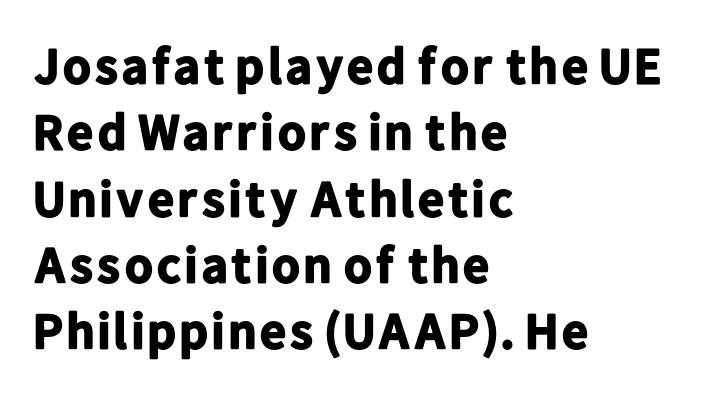
{"serif": "no", "italic": "no", "bold": "yes", "weight": "bold", "width": "normal", "stroke_contrast": "low", "x_height": "medium", "monospaced": "no", "underline": "no", "align": "left", "line_spacing": "normal", "line_spacing_ratio": 1.3, "letter_spacing": "normal", "letter_spacing_em": 0.0, "glyph_px": 51}
